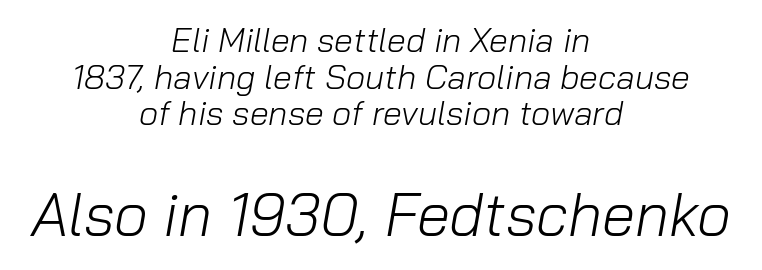
{"italic": "yes", "lean": "right", "slant_degrees": 10, "bold": "no", "weight": "light", "width": "normal", "stroke_contrast": "low", "x_height": "medium", "monospaced": "no", "underline": "no", "align": "center", "line_spacing": "tight", "line_spacing_ratio": 1.08, "letter_spacing": "normal", "letter_spacing_em": 0.0, "larger_block": "second", "size_ratio": 1.76, "glyph_px": 60}
